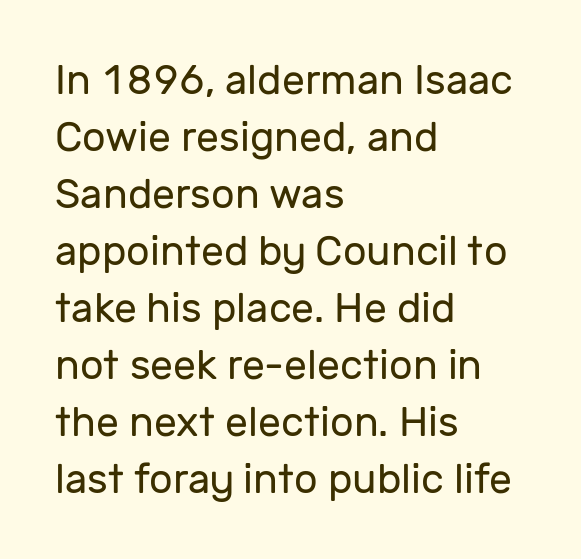
The image shows 41 px regular-weight sans-serif type, upright; set left-aligned, normal line spacing (1.39x), normal letter spacing, not underlined; low stroke contrast and a medium x-height.
